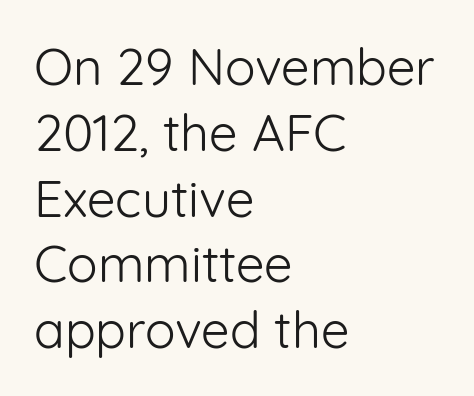
Line starts are locked; line ends wander. The space between consecutive lines is moderate. A typesetter would mark this as roman, not italic. The specimen omits any rule beneath the text block's lines. The type family on display is of the sans-serif kind.
